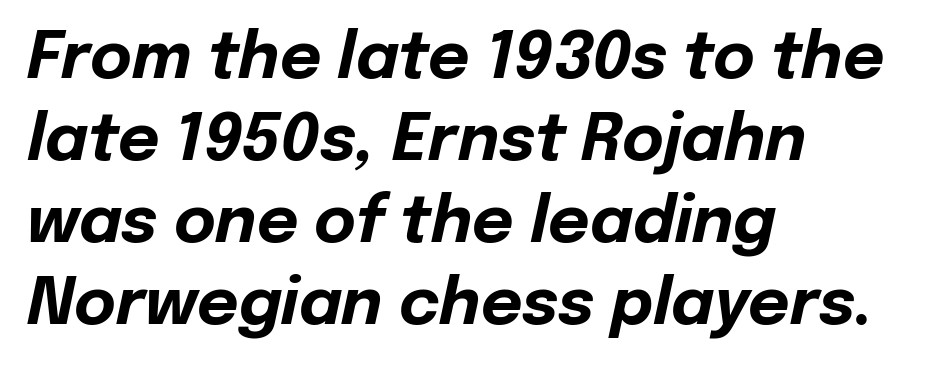
Letters rest on an invisible, unmarked baseline. Normally led — the rows are evenly, conventionally spaced. When letters slant like this, we call the style italic. Is this a fixed-width face? No — the glyphs have proportional, varying widths. Caption: bold face, heavy strokes.
